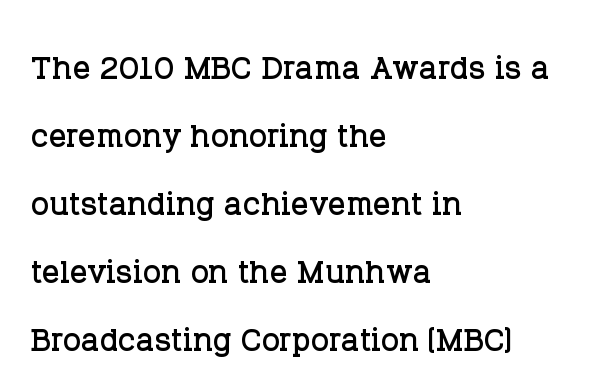
The image shows 43 px serif type, upright; set left-aligned, normal line spacing (1.58x), normal letter spacing, not underlined; low stroke contrast and a large x-height.
